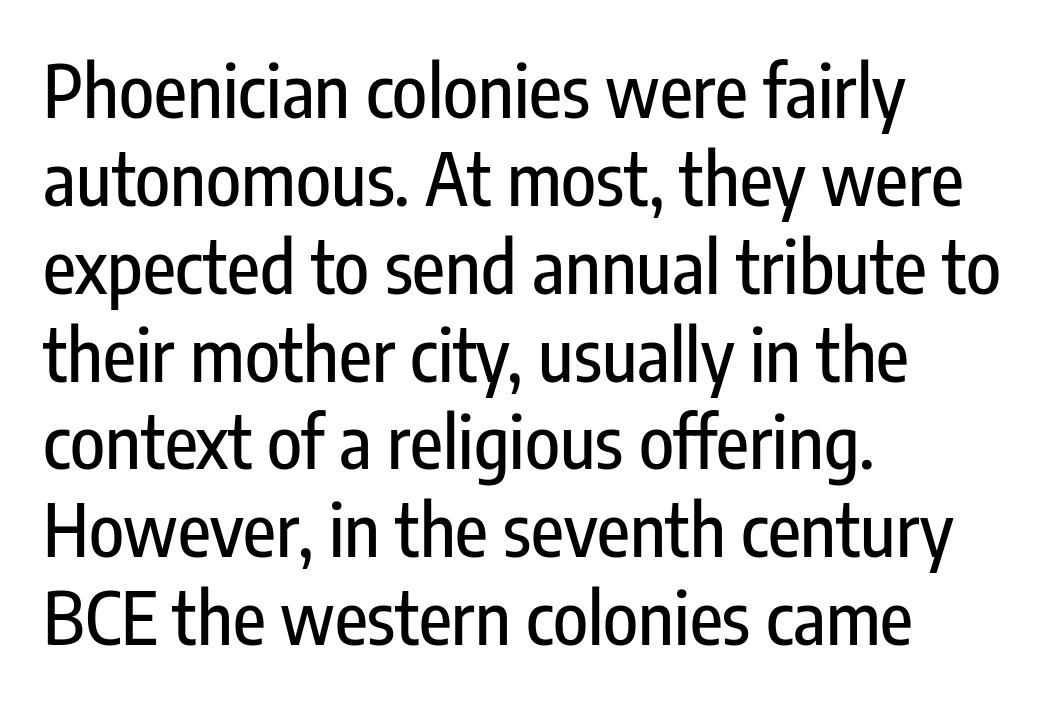
Q: Is the text italic (slanted)? A: No, it is upright.
Q: Is the typeface a serif or a sans-serif typeface? A: Sans-serif.
Q: Is the text underlined? A: No.
Q: How is the paragraph aligned? A: Left-aligned.
Q: Is the spacing between letters normal or unusually wide? A: Normal.
Q: Width (condensed, normal, or wide)? A: Condensed.
Q: Stroke contrast? A: Low.
Q: x-height? A: Medium.
Q: Monospaced? A: No.
